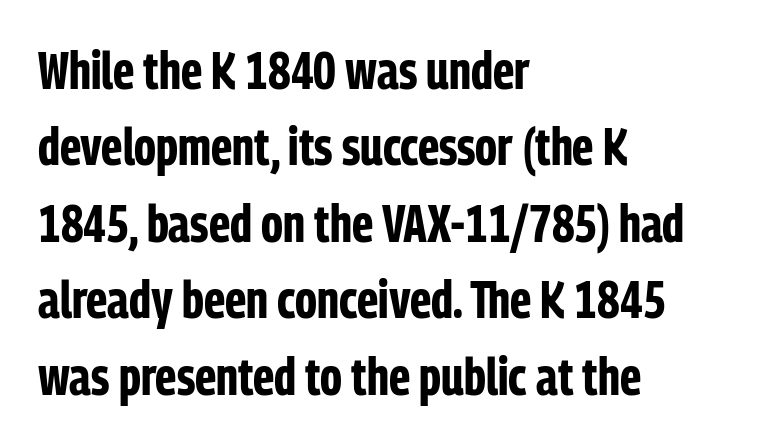
The image shows 52 px bold, condensed sans-serif type, upright; set left-aligned, normal line spacing (1.47x), normal letter spacing, not underlined; low stroke contrast and a medium x-height.
